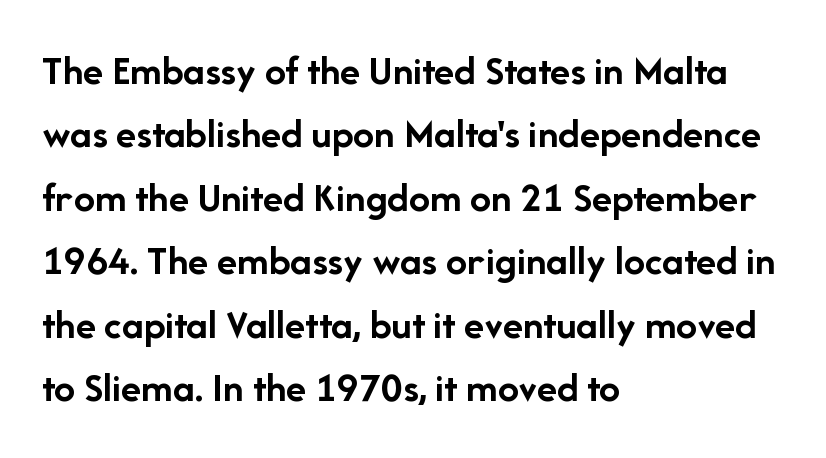
Q: Is the text bold? A: Yes.
Q: Is the text italic (slanted)? A: No, it is upright.
Q: Is the typeface a serif or a sans-serif typeface? A: Sans-serif.
Q: Is the text underlined? A: No.
Q: How is the paragraph aligned? A: Left-aligned.
Q: Is the spacing between letters normal or unusually wide? A: Normal.
Q: Is the spacing between lines tight, normal or loose? A: Normal.
Q: Width (condensed, normal, or wide)? A: Normal.
Q: Stroke contrast? A: Low.
Q: x-height? A: Medium.
Q: Monospaced? A: No.
